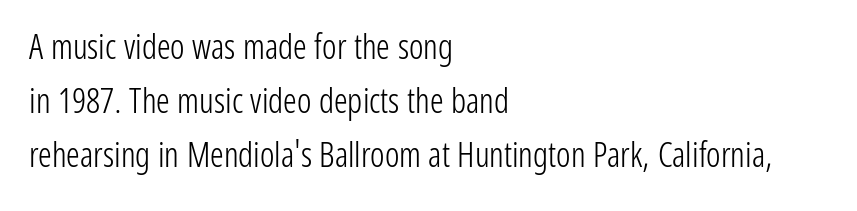
{"serif": "no", "italic": "no", "bold": "no", "weight": "light", "width": "condensed", "stroke_contrast": "low", "x_height": "medium", "monospaced": "no", "underline": "no", "align": "left", "line_spacing": "normal", "line_spacing_ratio": 1.59, "letter_spacing": "normal", "letter_spacing_em": 0.0, "glyph_px": 34}
